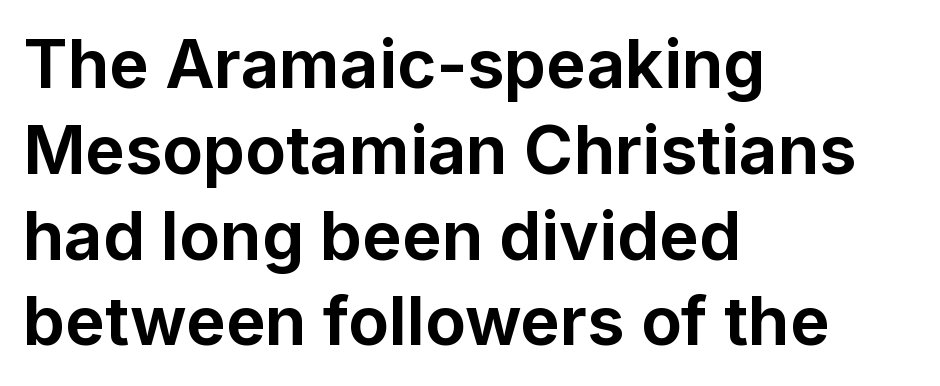
Q: Is the text bold? A: Yes.
Q: Is the text italic (slanted)? A: No, it is upright.
Q: Is the typeface a serif or a sans-serif typeface? A: Sans-serif.
Q: Is the text underlined? A: No.
Q: How is the paragraph aligned? A: Left-aligned.
Q: Is the spacing between letters normal or unusually wide? A: Normal.
Q: Is the spacing between lines tight, normal or loose? A: Normal.
Q: Width (condensed, normal, or wide)? A: Normal.
Q: Stroke contrast? A: Low.
Q: x-height? A: Medium.
Q: Monospaced? A: No.
